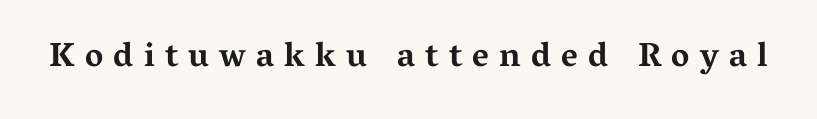
Q: Is the text bold? A: Yes.
Q: Is the text italic (slanted)? A: No, it is upright.
Q: Is the typeface a serif or a sans-serif typeface? A: Serif.
Q: Is the text underlined? A: No.
Q: Is the spacing between letters normal or unusually wide? A: Unusually wide.
Q: Width (condensed, normal, or wide)? A: Wide.
Q: Stroke contrast? A: Medium.
Q: x-height? A: Medium.
Q: Monospaced? A: No.
